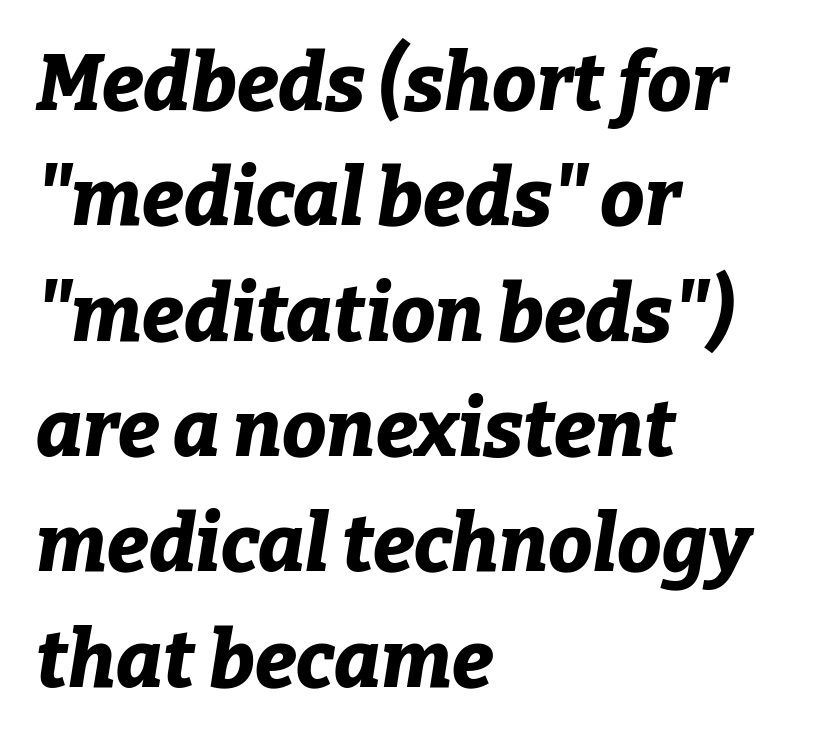
How are the letters spaced? Ordinarily, with no added tracking. Interline gaps are of average width in this sample. Quick note: underline off. Weight: bold. You can tell it's italic because the verticals aren't actually vertical. The passage is arranged the way most books set body copy — flush left.
